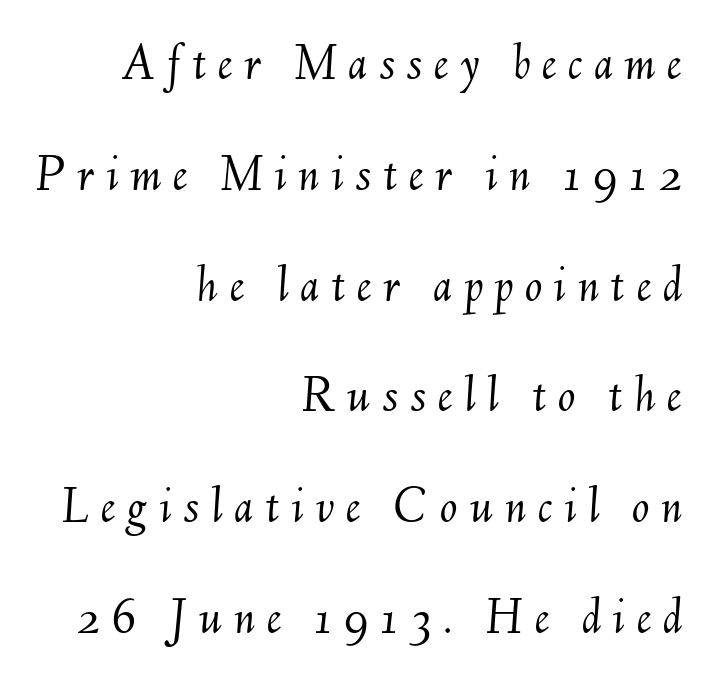
Q: Is the text bold? A: No.
Q: Is the text italic (slanted)? A: Yes, it leans right by about 6 degrees.
Q: Is the text underlined? A: No.
Q: How is the paragraph aligned? A: Right-aligned.
Q: Is the spacing between letters normal or unusually wide? A: Unusually wide.
Q: Is the spacing between lines tight, normal or loose? A: Loose.
Q: Width (condensed, normal, or wide)? A: Normal.
Q: Stroke contrast? A: Medium.
Q: x-height? A: Small.
Q: Monospaced? A: No.
